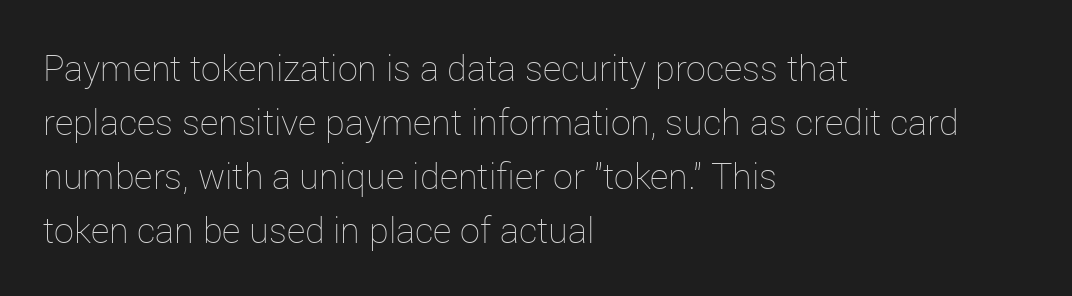
Q: Is the text bold? A: No.
Q: Is the text italic (slanted)? A: No, it is upright.
Q: Is the text underlined? A: No.
Q: How is the paragraph aligned? A: Left-aligned.
Q: Is the spacing between letters normal or unusually wide? A: Normal.
Q: Is the spacing between lines tight, normal or loose? A: Normal.
Q: Width (condensed, normal, or wide)? A: Normal.
Q: Stroke contrast? A: Low.
Q: x-height? A: Medium.
Q: Monospaced? A: No.
